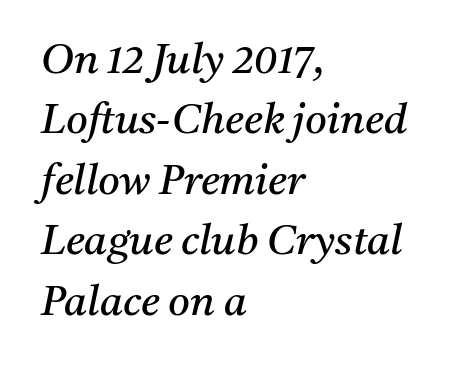
In terms of letterform style, serifs are clearly present. The horizontal fit of the characters is conventional and even. The rendering applies a slant to the glyphs. This sample has the flowing, uneven cadence of proportional lettering. Any mark beneath the type? The region is blank.
